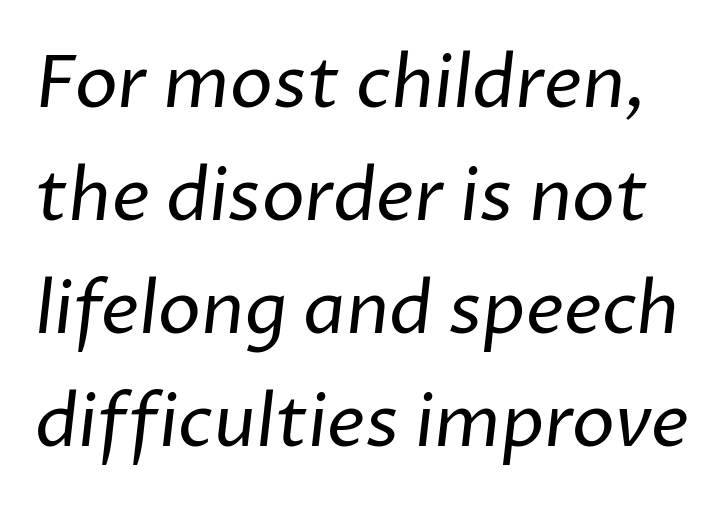
These lines are rendered in a variable-pitch font. The passage shown has conventional tracking throughout. The strip under each line holds only bare page. Nope, no serifs anywhere on these letters. The rows are spaced the way most documents space them.
